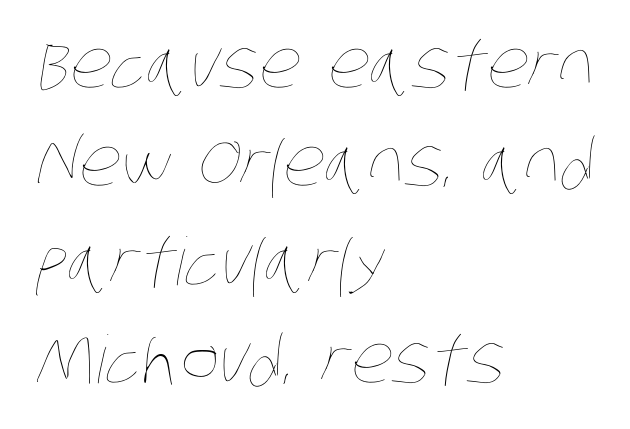
Q: Is the text bold? A: No.
Q: Is the text underlined? A: No.
Q: How is the paragraph aligned? A: Left-aligned.
Q: Is the spacing between letters normal or unusually wide? A: Normal.
Q: Is the spacing between lines tight, normal or loose? A: Normal.
Q: Width (condensed, normal, or wide)? A: Condensed.
Q: Stroke contrast? A: Low.
Q: x-height? A: Large.
Q: Monospaced? A: No.
